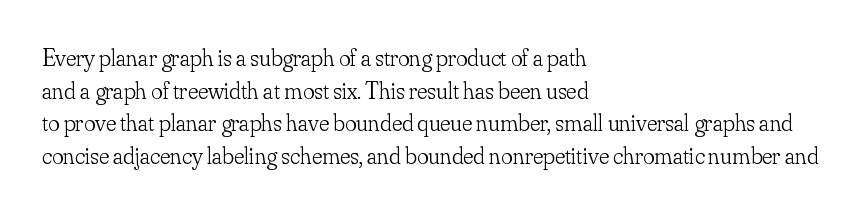
Q: Is the text bold? A: No.
Q: Is the text italic (slanted)? A: No, it is upright.
Q: Is the text underlined? A: No.
Q: How is the paragraph aligned? A: Left-aligned.
Q: Is the spacing between letters normal or unusually wide? A: Normal.
Q: Is the spacing between lines tight, normal or loose? A: Normal.
